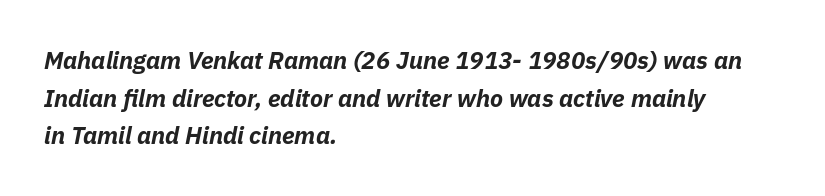
{"italic": "yes", "lean": "right", "slant_degrees": 11, "bold": "yes", "underline": "no", "align": "left", "line_spacing": "normal", "line_spacing_ratio": 1.57, "letter_spacing": "normal", "letter_spacing_em": 0.0, "glyph_px": 24}
